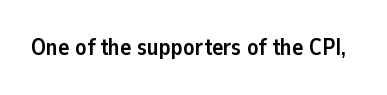
Notice how thick the strokes are: this is what a full bold looks like. In terms of letterspacing, this is plain default setting. The specimen omits any rule beneath the text block's lines. The lettering stays uniformly vertical, giving the passage a roman look.
